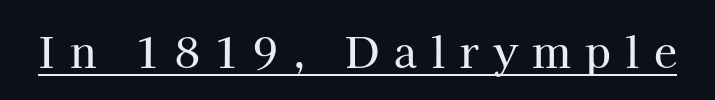
{"serif": "yes", "italic": "no", "width": "normal", "stroke_contrast": "high", "x_height": "medium", "monospaced": "no", "underline": "yes", "letter_spacing": "wide", "letter_spacing_em": 0.34, "glyph_px": 42}
